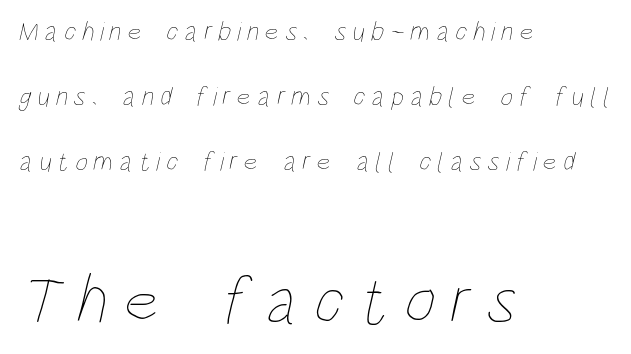
The image shows 68 px thin, condensed type; set left-aligned, loose line spacing (2.4x), unusually wide letter spacing (+0.23 em), not underlined; the second (bottom) block is 2.52x larger; low stroke contrast and a large x-height.
